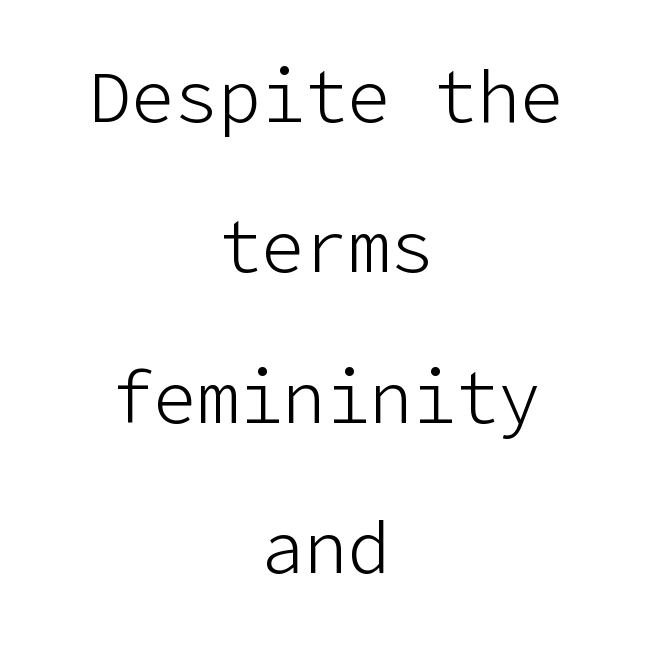
Q: Is the text bold? A: No.
Q: Is the text italic (slanted)? A: No, it is upright.
Q: Is the typeface a serif or a sans-serif typeface? A: Sans-serif.
Q: Is the text underlined? A: No.
Q: How is the paragraph aligned? A: Centered.
Q: Is the spacing between letters normal or unusually wide? A: Normal.
Q: Is the spacing between lines tight, normal or loose? A: Loose.
Q: Width (condensed, normal, or wide)? A: Normal.
Q: Stroke contrast? A: Low.
Q: x-height? A: Medium.
